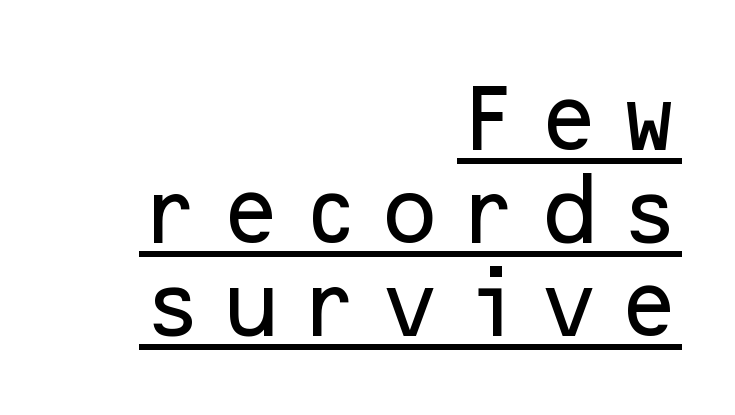
The image shows 74 px sans-serif type, upright; set right-aligned, normal line spacing (1.26x), unusually wide letter spacing (+0.21 em), underlined; low stroke contrast and a medium x-height.
